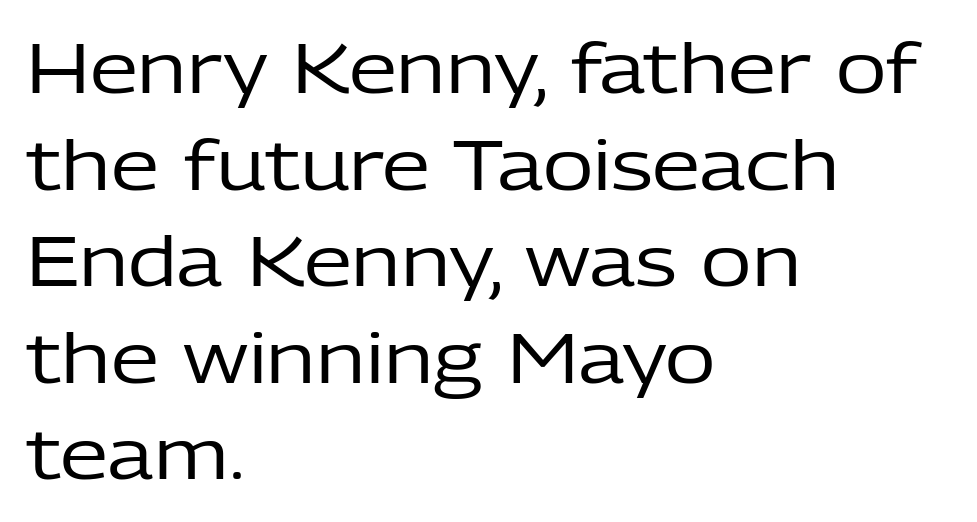
{"serif": "no", "italic": "no", "bold": "no", "weight": "regular", "width": "normal", "stroke_contrast": "low", "x_height": "medium", "monospaced": "no", "underline": "no", "align": "left", "line_spacing": "normal", "line_spacing_ratio": 1.4, "letter_spacing": "normal", "letter_spacing_em": 0.0, "glyph_px": 69}
